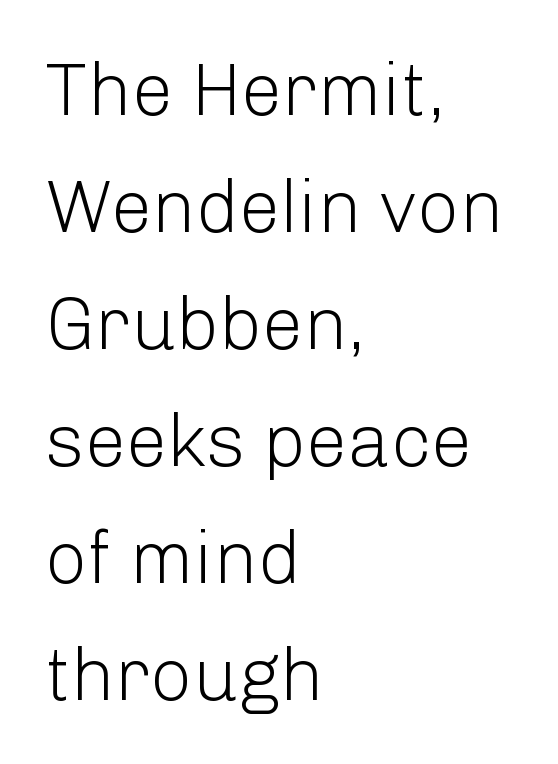
{"serif": "no", "italic": "no", "bold": "no", "weight": "light", "width": "normal", "stroke_contrast": "low", "x_height": "medium", "monospaced": "no", "underline": "no", "align": "left", "line_spacing": "normal", "line_spacing_ratio": 1.58, "letter_spacing": "normal", "letter_spacing_em": 0.0, "glyph_px": 74}
